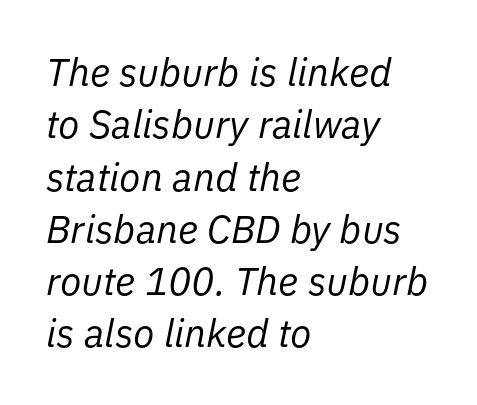
{"italic": "yes", "lean": "right", "slant_degrees": 11, "bold": "no", "weight": "regular", "width": "normal", "stroke_contrast": "low", "x_height": "medium", "monospaced": "no", "underline": "no", "align": "left", "line_spacing": "normal", "line_spacing_ratio": 1.34, "letter_spacing": "normal", "letter_spacing_em": 0.0, "glyph_px": 39}
